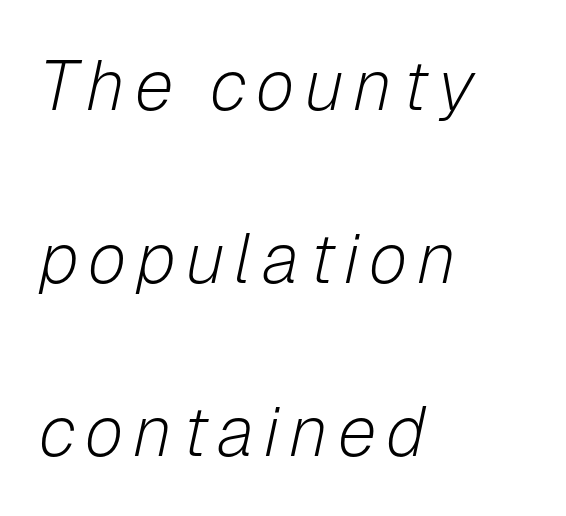
Unbolded letterforms with no extra heft. Italic: yes, the glyphs are oblique. All the whitespace from short lines collects on the right. Quick note: interline space is abundant. This sample has the flowing, uneven cadence of proportional lettering.
